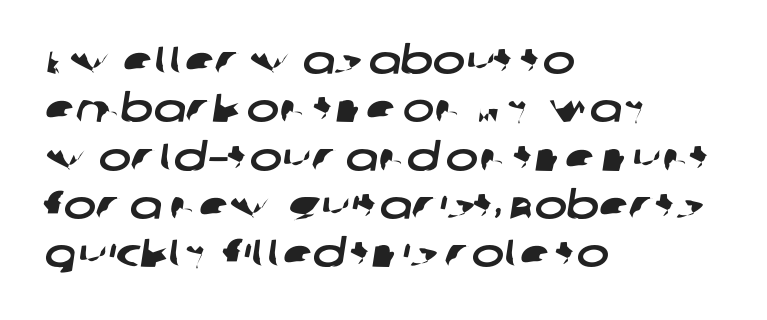
Q: Is the typeface a serif or a sans-serif typeface? A: Sans-serif.
Q: Is the text underlined? A: No.
Q: How is the paragraph aligned? A: Left-aligned.
Q: Is the spacing between letters normal or unusually wide? A: Normal.
Q: Width (condensed, normal, or wide)? A: Wide.
Q: Stroke contrast? A: Low.
Q: x-height? A: Large.
Q: Monospaced? A: No.
